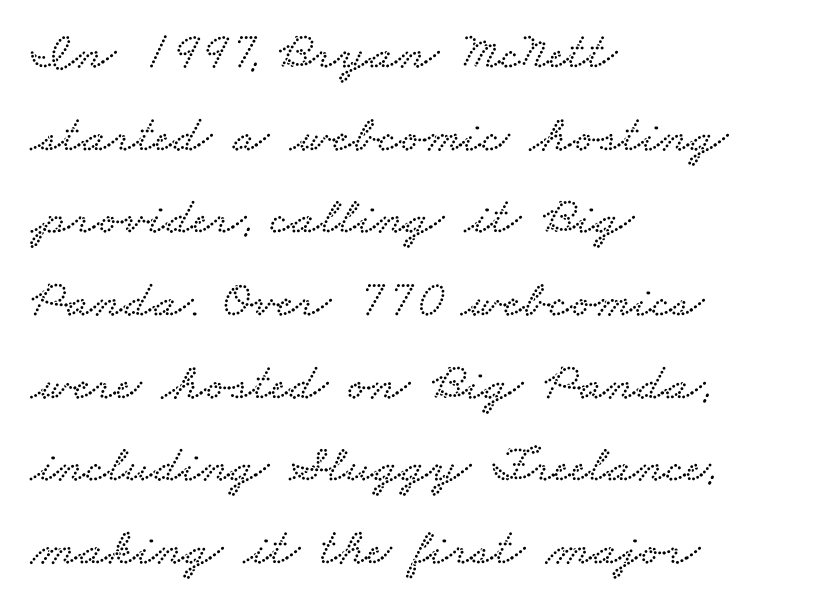
The image shows 53 px wide serif type; set left-aligned, normal line spacing (1.56x), normal letter spacing, not underlined; low stroke contrast and a small x-height.
